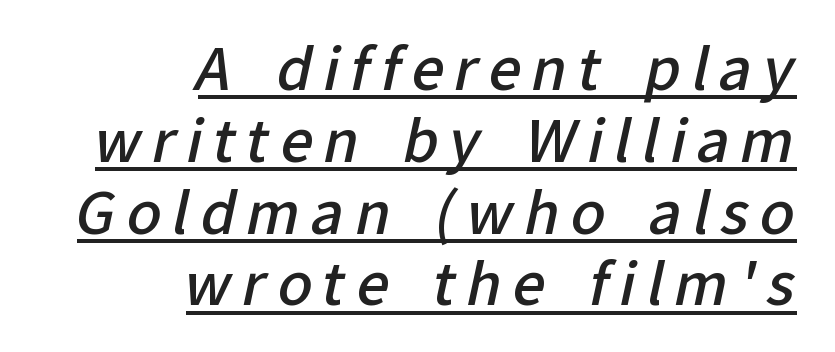
The text was rendered using a sans face with plain stroke endings. These characters rest on top of a visible drawn line. Line endings align vertically; line beginnings do not. Semibold letterforms, between regular and bold. These lines are rendered in a variable-pitch font. Leading matches the norm, producing a regular column.
